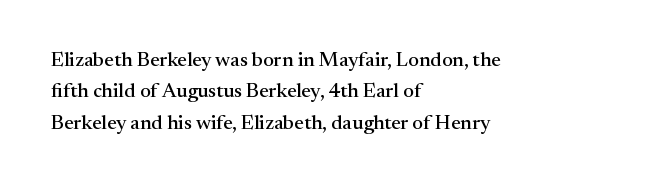
Compared with a centered layout, this one pins lines to the left instead. The space beneath each line is pristine and unruled. The passage shown stacks its lines at a standard gap. Do the letters lean? They stand straight. Spacing between characters is what you'd get straight out of the box.
